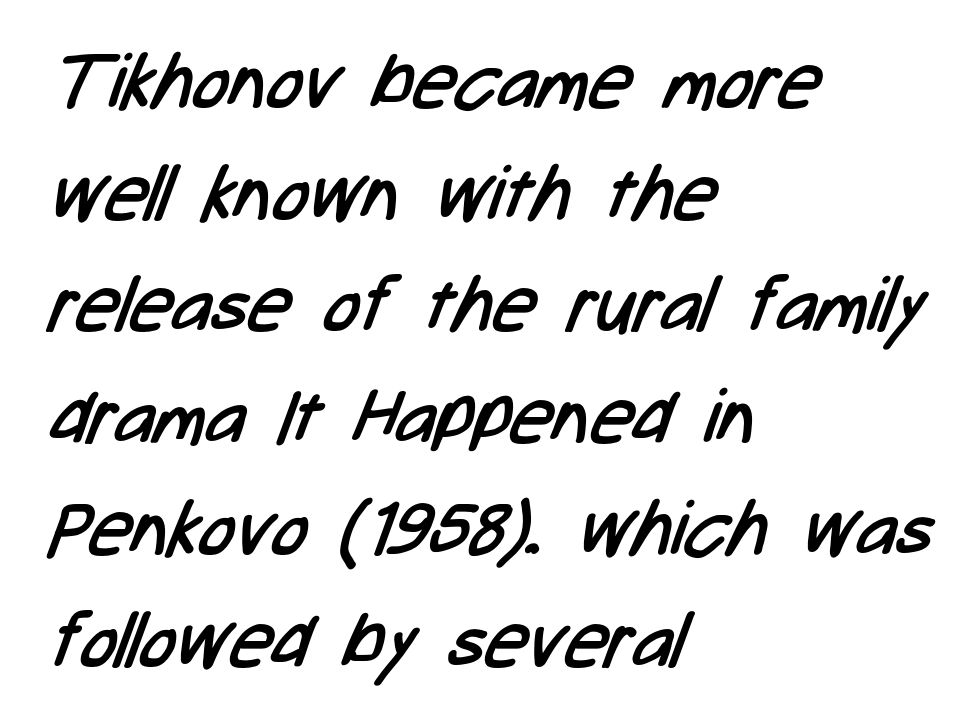
{"serif": "no", "bold": "no", "weight": "regular", "width": "condensed", "stroke_contrast": "low", "x_height": "medium", "monospaced": "no", "underline": "no", "align": "left", "line_spacing": "normal", "line_spacing_ratio": 1.49, "letter_spacing": "normal", "letter_spacing_em": 0.0, "glyph_px": 75}
